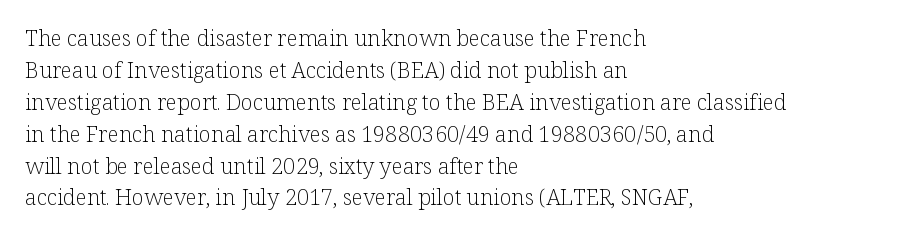
{"italic": "no", "bold": "no", "underline": "no", "align": "left", "line_spacing": "normal", "line_spacing_ratio": 1.45, "letter_spacing": "normal", "letter_spacing_em": 0.0, "glyph_px": 22}
